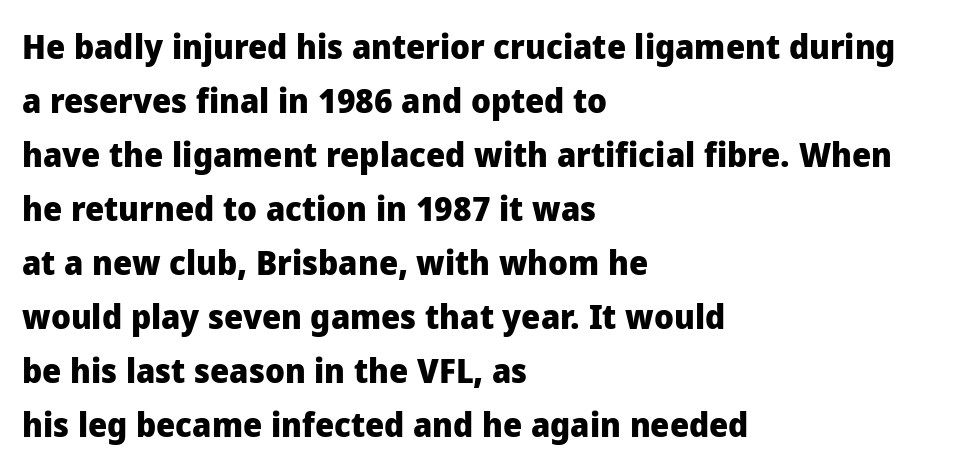
Q: Is the text bold? A: Yes.
Q: Is the text italic (slanted)? A: No, it is upright.
Q: Is the typeface a serif or a sans-serif typeface? A: Sans-serif.
Q: Is the text underlined? A: No.
Q: How is the paragraph aligned? A: Left-aligned.
Q: Is the spacing between letters normal or unusually wide? A: Normal.
Q: Is the spacing between lines tight, normal or loose? A: Normal.
Q: Width (condensed, normal, or wide)? A: Normal.
Q: Stroke contrast? A: Low.
Q: x-height? A: Medium.
Q: Monospaced? A: No.
